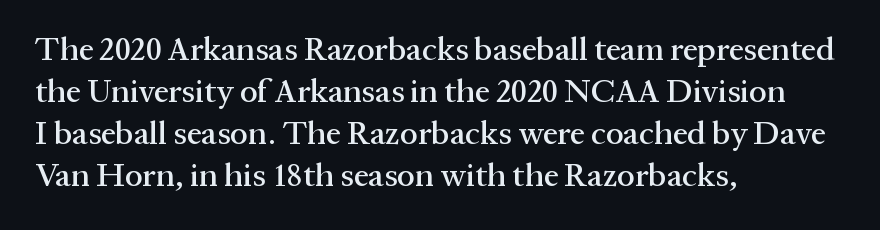
The image shows 33 px serif type, upright; set left-aligned, normal line spacing (1.27x), normal letter spacing, not underlined; medium stroke contrast and a medium x-height.
